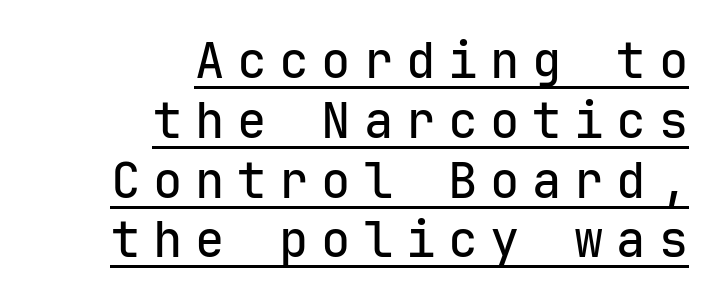
{"serif": "no", "italic": "no", "width": "normal", "stroke_contrast": "low", "x_height": "medium", "monospaced": "yes", "underline": "yes", "align": "right", "line_spacing_ratio": 1.22, "letter_spacing": "wide", "letter_spacing_em": 0.26, "glyph_px": 49}
